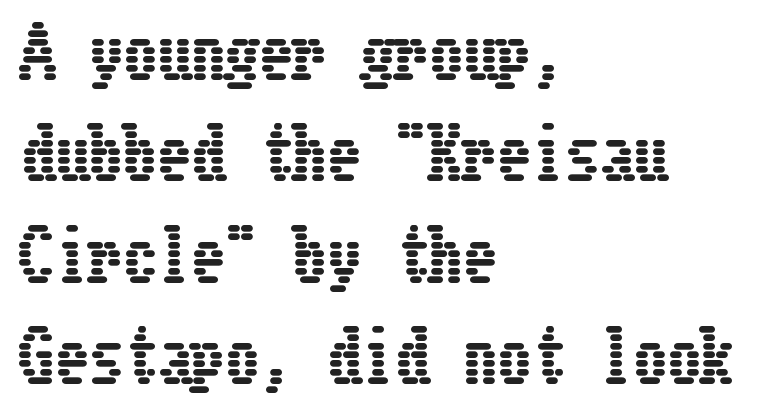
The image shows 68 px condensed type, upright; set left-aligned, normal line spacing (1.49x), normal letter spacing, not underlined; low stroke contrast and a medium x-height.
